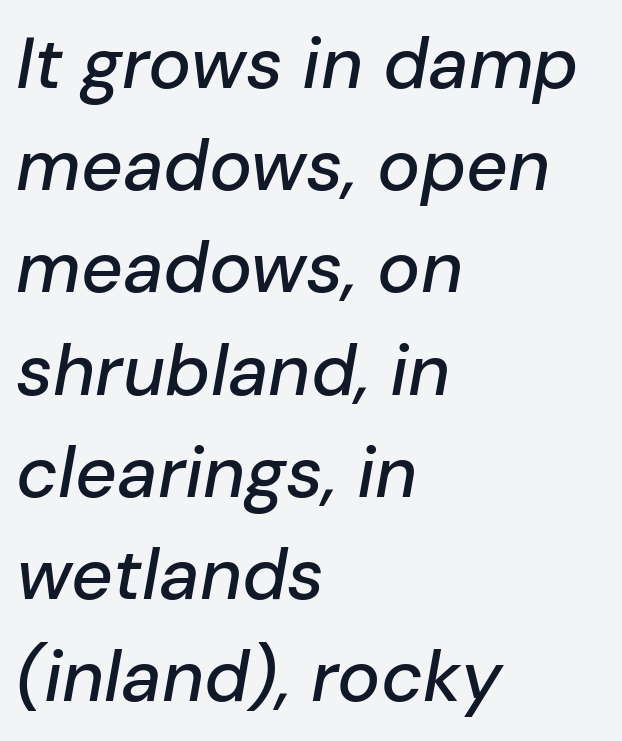
Q: Is the text italic (slanted)? A: Yes, it leans right by about 10 degrees.
Q: Is the text underlined? A: No.
Q: How is the paragraph aligned? A: Left-aligned.
Q: Is the spacing between letters normal or unusually wide? A: Normal.
Q: Is the spacing between lines tight, normal or loose? A: Normal.
Q: Width (condensed, normal, or wide)? A: Normal.
Q: Stroke contrast? A: Low.
Q: x-height? A: Medium.
Q: Monospaced? A: No.
